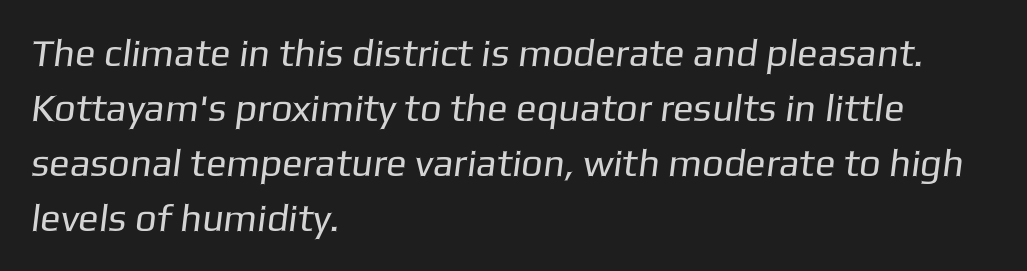
{"serif": "no", "bold": "no", "weight": "regular", "width": "normal", "stroke_contrast": "low", "x_height": "medium", "monospaced": "no", "underline": "no", "align": "left", "line_spacing": "normal", "line_spacing_ratio": 1.45, "letter_spacing": "normal", "letter_spacing_em": 0.0, "glyph_px": 38}
